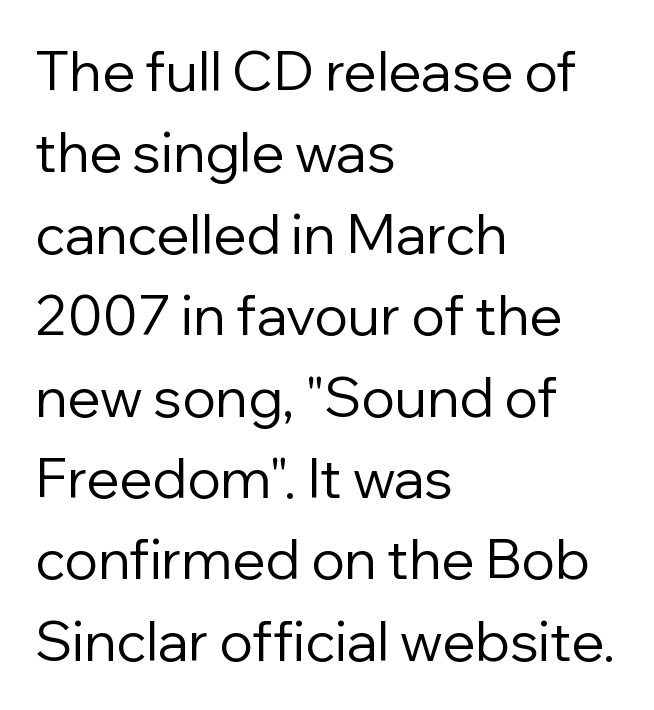
{"serif": "no", "italic": "no", "bold": "no", "weight": "regular", "width": "normal", "stroke_contrast": "low", "x_height": "medium", "monospaced": "no", "underline": "no", "align": "left", "line_spacing": "normal", "line_spacing_ratio": 1.48, "letter_spacing": "normal", "letter_spacing_em": 0.0, "glyph_px": 55}
